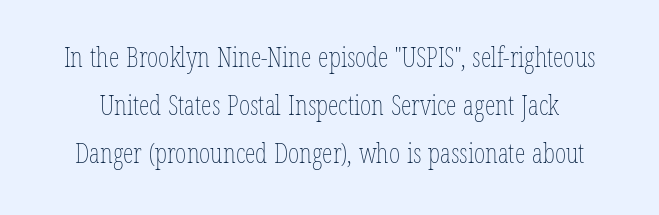
Words float on clear page, feet unadorned. A roman cut, with each character standing at attention. Tracking value appears to be zero — textbook default spacing. The strokes are not fattened; the text isn't bold.
